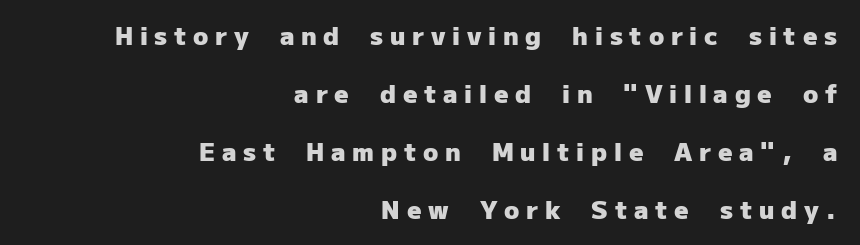
Q: Is the text bold? A: Yes.
Q: Is the text italic (slanted)? A: No, it is upright.
Q: Is the text underlined? A: No.
Q: How is the paragraph aligned? A: Right-aligned.
Q: Is the spacing between letters normal or unusually wide? A: Unusually wide.
Q: Is the spacing between lines tight, normal or loose? A: Loose.
